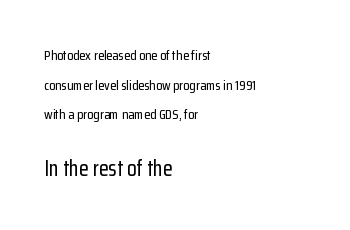
Tracking value appears to be zero — textbook default spacing. Each new line begins a long way beneath the previous one. The area under the type is left untouched. Small over large — that's the arrangement of the two blocks here. The compositor pushed each line to the left boundary. Italic? Not at all — the glyphs are vertical.
